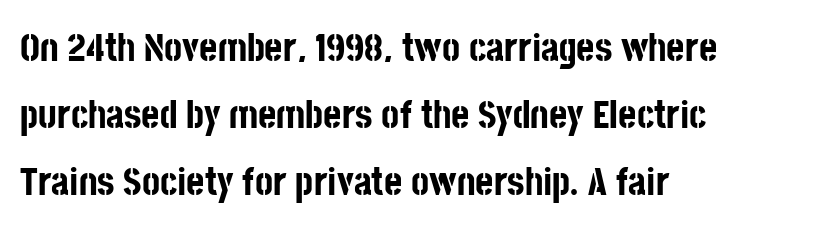
The strokes are fattened all the way to bold. This rendering employs a face without finishing strokes, i.e., a sans-serif. These lines stack with their left ends in a neat column. The letters sit at their default tracking, neither squeezed nor spread. Varying glyph widths throughout — classic text-font behaviour.
